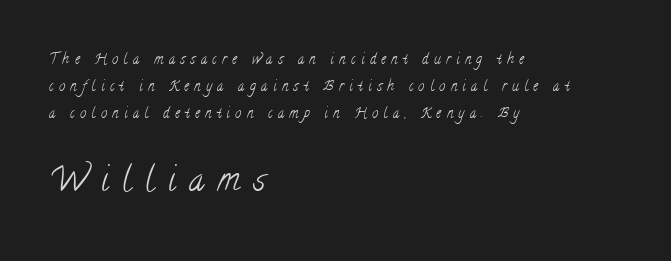
The image shows 34 px light, condensed serif type; set left-aligned, loose line spacing (1.93x), unusually wide letter spacing (+0.38 em), not underlined; the second (bottom) block is 2.43x larger; low stroke contrast and a small x-height.
